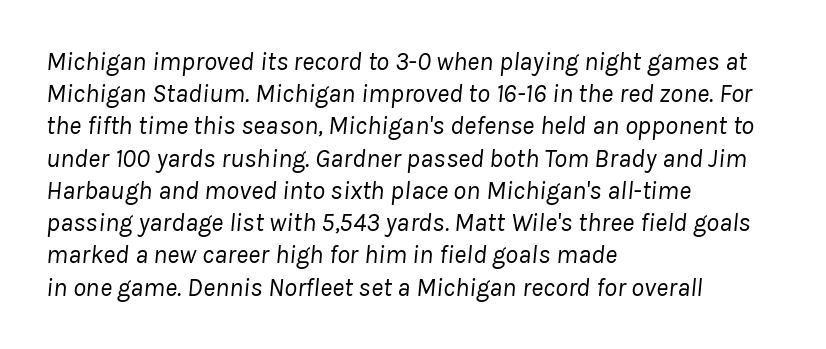
Weight: in the light-to-regular range. This rendering uses left alignment, leaving the right contour irregular. In terms of letterspacing, this is plain default setting. Quick note: italic. The baseline area is clear.
